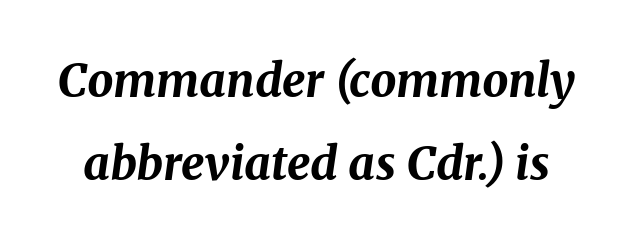
Q: Is the text bold? A: Yes.
Q: Is the text italic (slanted)? A: Yes, it leans right by about 8 degrees.
Q: Is the text underlined? A: No.
Q: Is the spacing between letters normal or unusually wide? A: Normal.
Q: Width (condensed, normal, or wide)? A: Normal.
Q: Stroke contrast? A: Medium.
Q: x-height? A: Medium.
Q: Monospaced? A: No.
